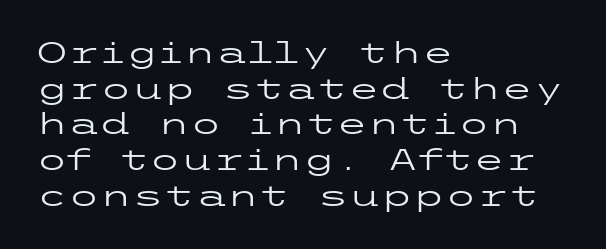
Q: Is the text bold? A: No.
Q: Is the text italic (slanted)? A: No, it is upright.
Q: Is the typeface a serif or a sans-serif typeface? A: Sans-serif.
Q: Is the text underlined? A: No.
Q: How is the paragraph aligned? A: Left-aligned.
Q: Is the spacing between letters normal or unusually wide? A: Normal.
Q: Width (condensed, normal, or wide)? A: Wide.
Q: Stroke contrast? A: Low.
Q: x-height? A: Medium.
